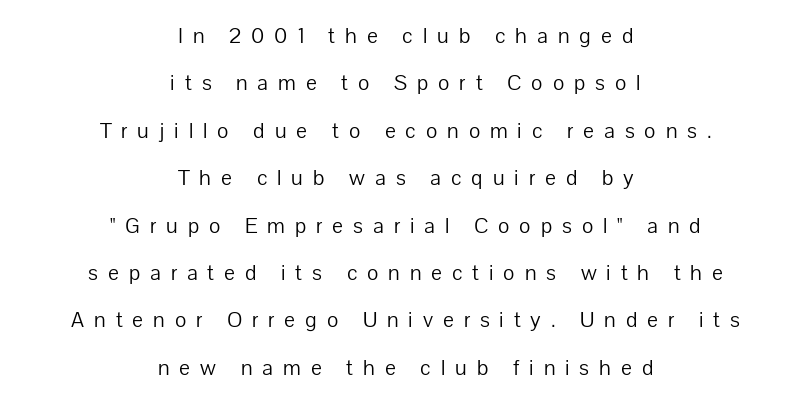
The image shows 23 px text type, upright; set centered, loose line spacing (2.06x), unusually wide letter spacing (+0.43 em), not underlined.
